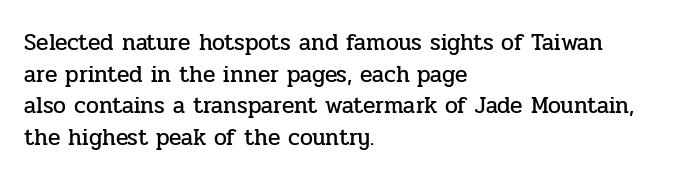
Q: Is the text italic (slanted)? A: No, it is upright.
Q: Is the text underlined? A: No.
Q: How is the paragraph aligned? A: Left-aligned.
Q: Is the spacing between letters normal or unusually wide? A: Normal.
Q: Is the spacing between lines tight, normal or loose? A: Normal.
